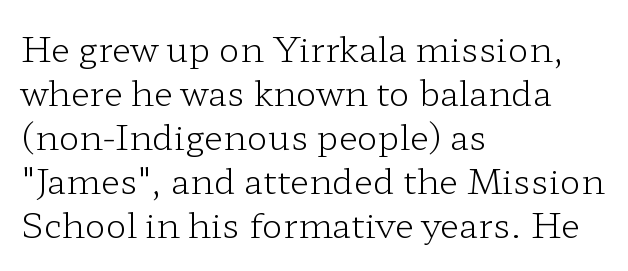
{"serif": "yes", "italic": "no", "bold": "no", "weight": "light", "width": "wide", "stroke_contrast": "low", "x_height": "medium", "monospaced": "no", "underline": "no", "align": "left", "line_spacing": "normal", "line_spacing_ratio": 1.26, "letter_spacing": "normal", "letter_spacing_em": 0.0, "glyph_px": 35}
